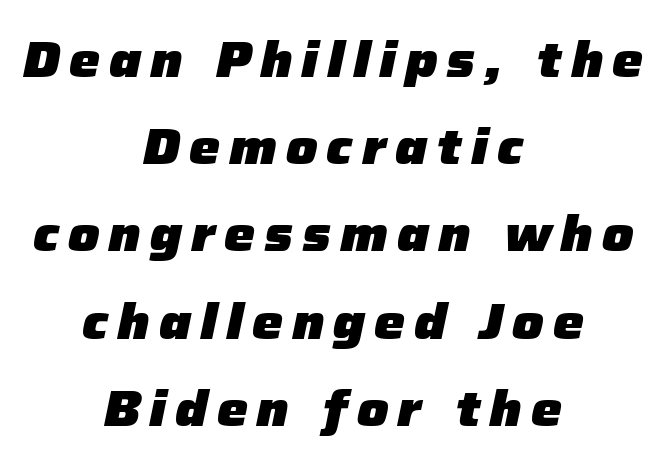
Q: Is the text bold? A: Yes.
Q: Is the text italic (slanted)? A: Yes, it leans right by about 12 degrees.
Q: Is the text underlined? A: No.
Q: How is the paragraph aligned? A: Centered.
Q: Width (condensed, normal, or wide)? A: Normal.
Q: Stroke contrast? A: Low.
Q: x-height? A: Medium.
Q: Monospaced? A: No.
